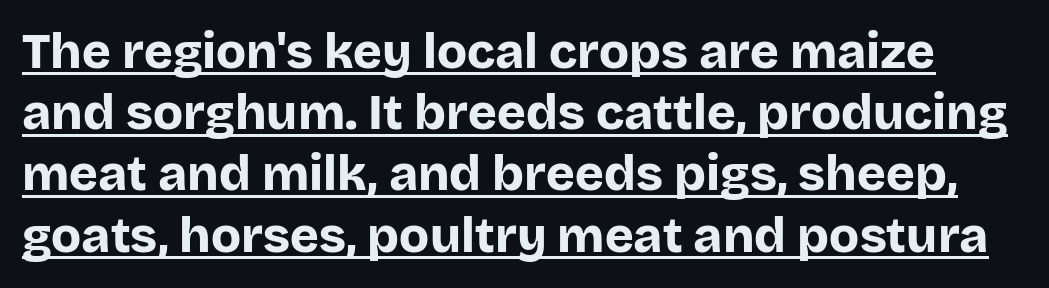
The image shows 49 px bold sans-serif type, upright; set normal line spacing (1.25x), normal letter spacing, underlined; low stroke contrast and a large x-height.
